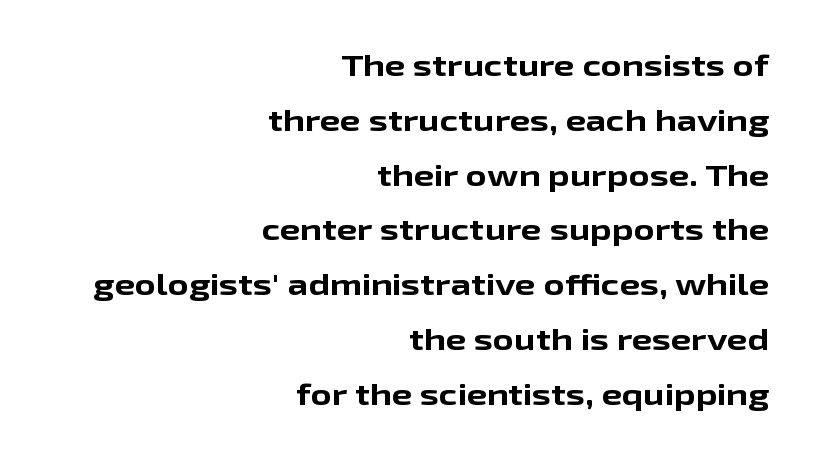
{"serif": "no", "italic": "no", "bold": "yes", "weight": "bold", "width": "wide", "stroke_contrast": "low", "x_height": "medium", "monospaced": "no", "underline": "no", "align": "right", "line_spacing_ratio": 1.89, "letter_spacing": "normal", "letter_spacing_em": 0.0, "glyph_px": 29}
